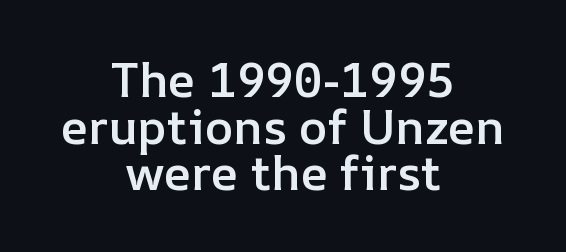
Q: Is the text bold? A: Semi-bold.
Q: Is the text italic (slanted)? A: No, it is upright.
Q: Is the text underlined? A: No.
Q: How is the paragraph aligned? A: Centered.
Q: Is the spacing between letters normal or unusually wide? A: Normal.
Q: Is the spacing between lines tight, normal or loose? A: Tight.
Q: Width (condensed, normal, or wide)? A: Normal.
Q: Stroke contrast? A: Low.
Q: x-height? A: Medium.
Q: Monospaced? A: No.
